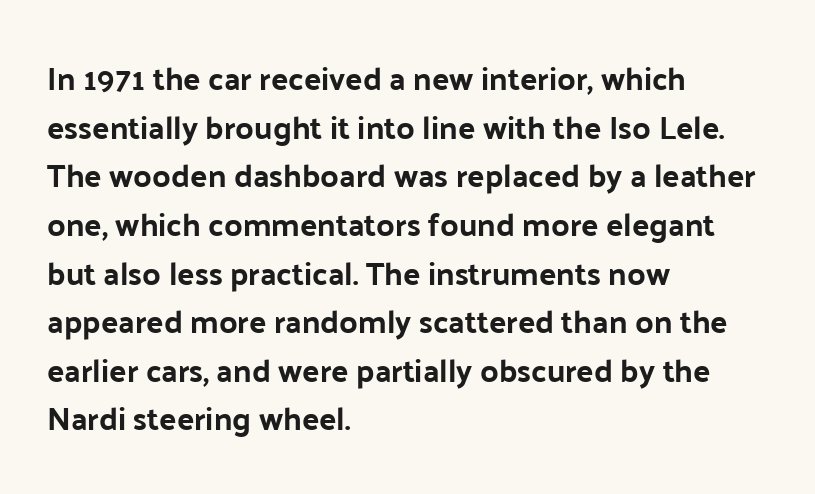
The image shows 32 px sans-serif type, upright; set left-aligned, normal line spacing (1.52x), normal letter spacing, not underlined; low stroke contrast and a medium x-height.
